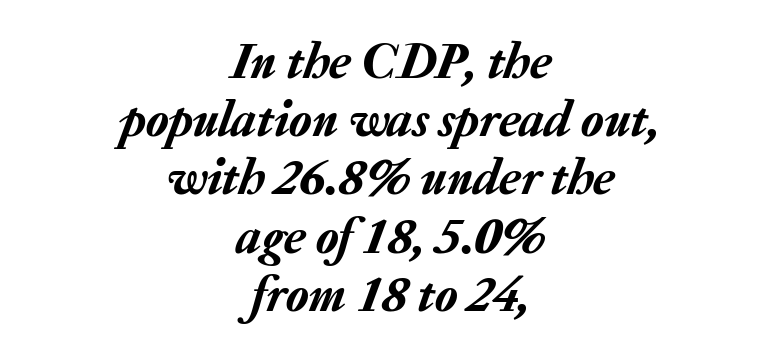
{"italic": "yes", "lean": "right", "slant_degrees": 20, "width": "normal", "stroke_contrast": "low", "x_height": "medium", "monospaced": "no", "underline": "no", "align": "center", "line_spacing": "tight", "line_spacing_ratio": 1.12, "letter_spacing": "normal", "letter_spacing_em": 0.0, "glyph_px": 52}
